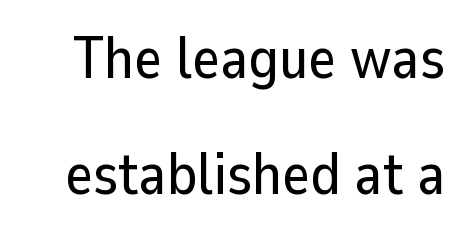
You can tell it's not italic because the verticals are truly vertical. The letters sit at their default tracking, neither squeezed nor spread. Here the designer chose a conventional face with non-uniform glyph widths. Descender tails drop into unmarked territory.
